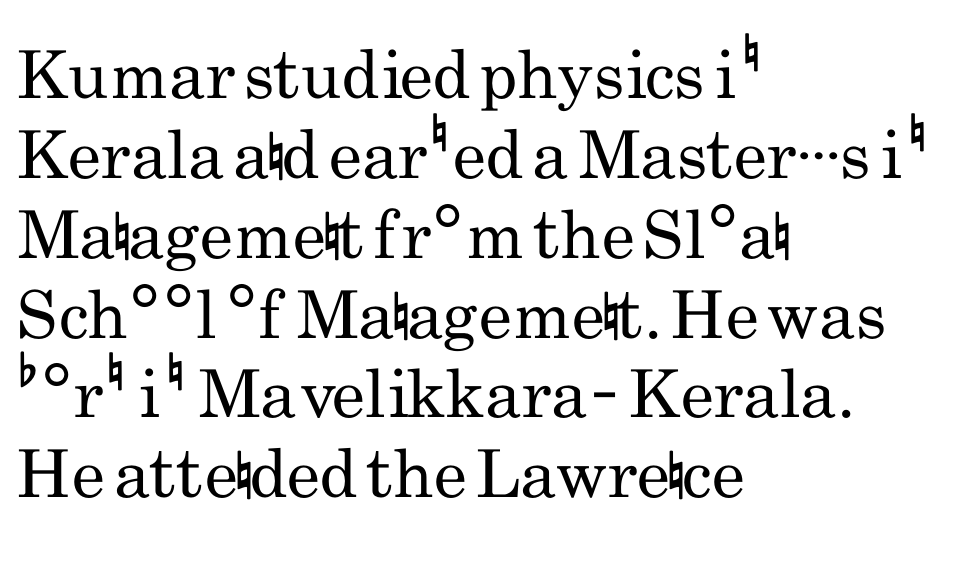
The image shows 66 px regular-weight, condensed sans-serif type, upright; set left-aligned, line spacing 1.21x, normal letter spacing, not underlined; low stroke contrast and a small x-height.
